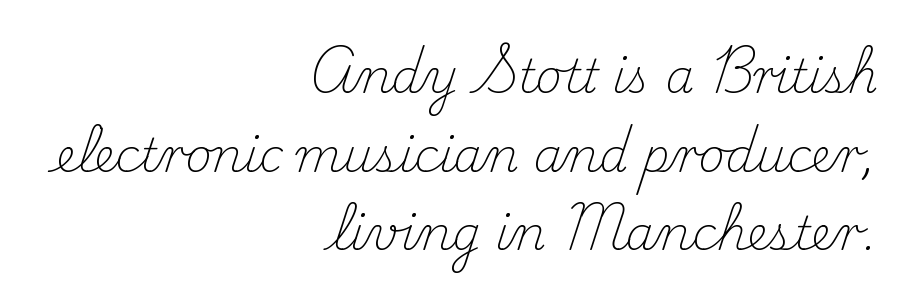
{"serif": "yes", "bold": "no", "weight": "light", "width": "normal", "stroke_contrast": "medium", "x_height": "small", "monospaced": "no", "underline": "no", "align": "right", "line_spacing_ratio": 1.71, "letter_spacing": "normal", "letter_spacing_em": 0.0, "glyph_px": 46}
